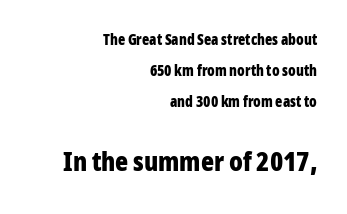
{"italic": "no", "bold": "yes", "underline": "no", "align": "right", "line_spacing": "loose", "line_spacing_ratio": 2.08, "letter_spacing": "normal", "letter_spacing_em": 0.0, "larger_block": "second", "size_ratio": 1.8, "glyph_px": 27}
